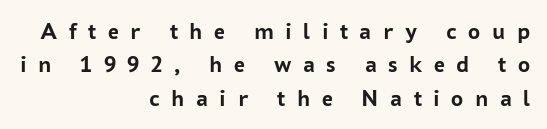
{"italic": "no", "bold": "yes", "underline": "no", "align": "right", "line_spacing": "normal", "line_spacing_ratio": 1.39, "letter_spacing": "wide", "letter_spacing_em": 0.48, "glyph_px": 24}
